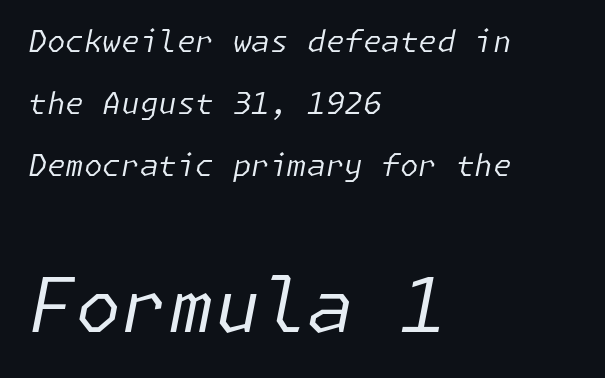
This block would shrink considerably if given ordinary leading; it's expanded now. Italic? Definitely — the glyphs are oblique. Which of the two is more prominent by size? The second, at the bottom. You could call the tracking neutral — neither tight nor loose. Plain, unruled lines of type. These lines are set flush left with a ragged right edge.
